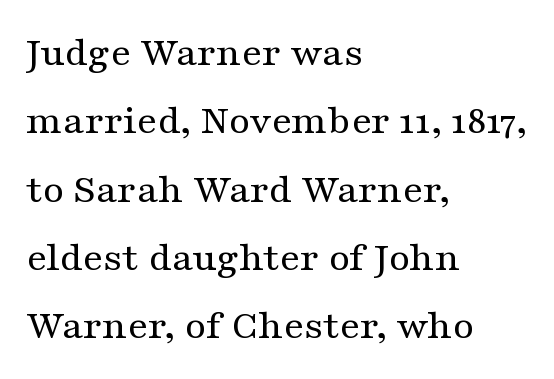
The specimen omits any rule beneath the text block's lines. Font category for this specimen: serif. The rag falls on the right side of this text block. This reads as an unemphasized weight, regular at the heaviest.
